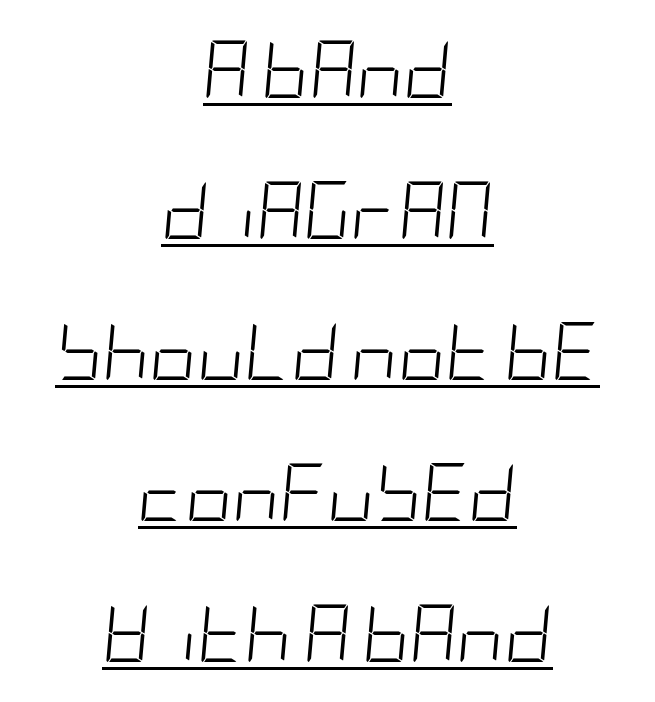
The image shows 58 px light, condensed type, italic (leaning right); set centered, loose line spacing (2.43x), normal letter spacing, underlined; low stroke contrast and a large x-height.
